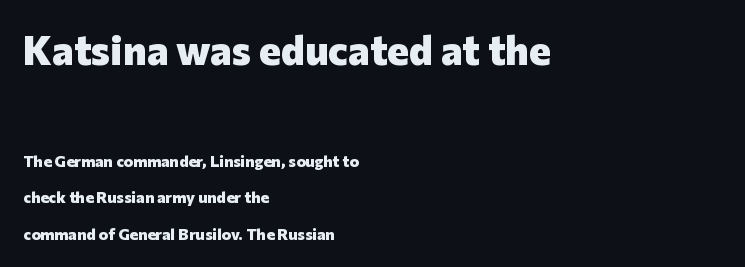
Q: Is the text bold? A: Yes.
Q: Is the text italic (slanted)? A: No, it is upright.
Q: Is the typeface a serif or a sans-serif typeface? A: Sans-serif.
Q: Is the text underlined? A: No.
Q: How is the paragraph aligned? A: Left-aligned.
Q: Is the spacing between letters normal or unusually wide? A: Normal.
Q: Is the spacing between lines tight, normal or loose? A: Loose.
Q: Which block of text is set in a larger size, the first (top) or the second (bottom)? A: The first (top) one.
Q: Width (condensed, normal, or wide)? A: Normal.
Q: Stroke contrast? A: Low.
Q: x-height? A: Medium.
Q: Monospaced? A: No.
